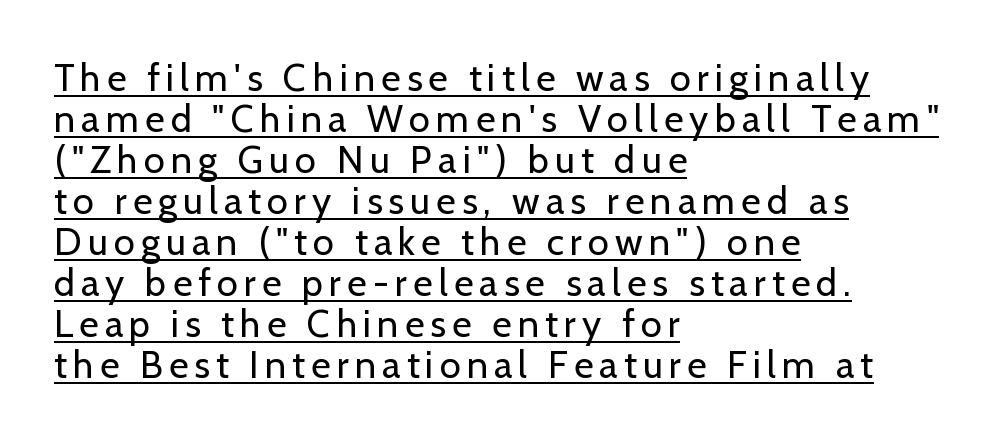
The image shows 38 px regular-weight sans-serif type, upright; set left-aligned, tight line spacing (1.08x), underlined; low stroke contrast and a medium x-height.
